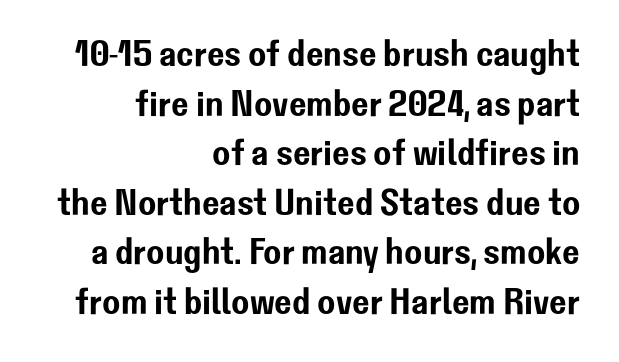
The image shows 37 px sans-serif type, upright; set right-aligned, normal line spacing (1.34x), normal letter spacing, not underlined; low stroke contrast and a medium x-height.
